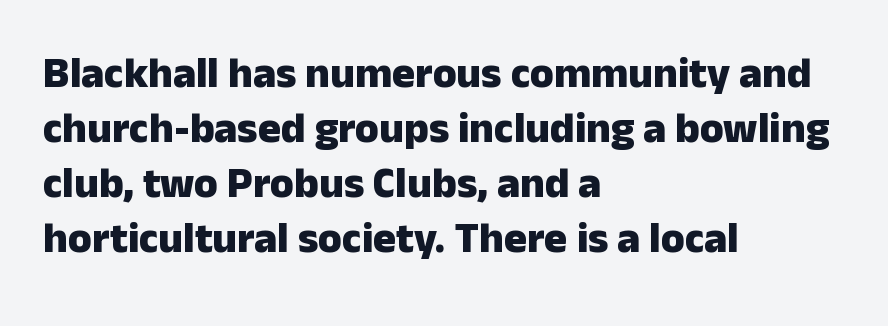
{"serif": "no", "italic": "no", "bold": "yes", "weight": "heavy", "width": "normal", "stroke_contrast": "low", "x_height": "medium", "monospaced": "no", "underline": "no", "align": "left", "line_spacing": "normal", "line_spacing_ratio": 1.28, "letter_spacing": "normal", "letter_spacing_em": 0.0, "glyph_px": 43}
